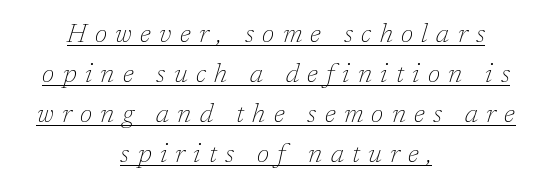
The image shows 26 px text type, italic (leaning right); set centered, normal line spacing (1.54x), unusually wide letter spacing (+0.32 em), underlined.
